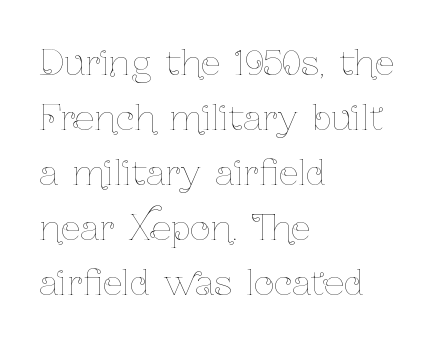
Q: Is the text bold? A: No.
Q: Is the text italic (slanted)? A: No, it is upright.
Q: Is the text underlined? A: No.
Q: How is the paragraph aligned? A: Left-aligned.
Q: Is the spacing between letters normal or unusually wide? A: Normal.
Q: Is the spacing between lines tight, normal or loose? A: Normal.
Q: Width (condensed, normal, or wide)? A: Condensed.
Q: Stroke contrast? A: Low.
Q: x-height? A: Medium.
Q: Monospaced? A: No.
